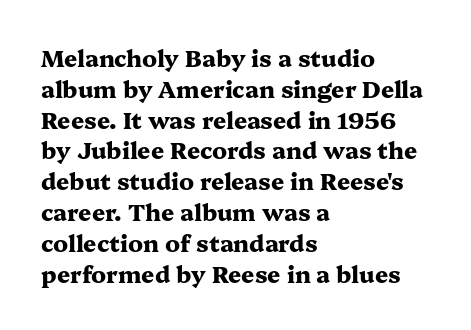
The image shows 23 px bold type, upright; set left-aligned, normal line spacing (1.34x), normal letter spacing, not underlined.
